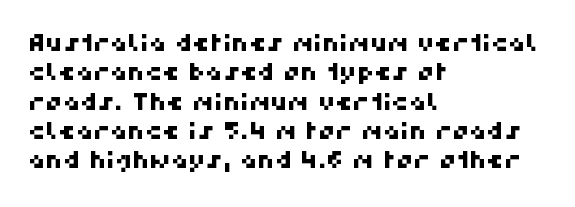
Q: Is the text underlined? A: No.
Q: How is the paragraph aligned? A: Left-aligned.
Q: Is the spacing between letters normal or unusually wide? A: Normal.
